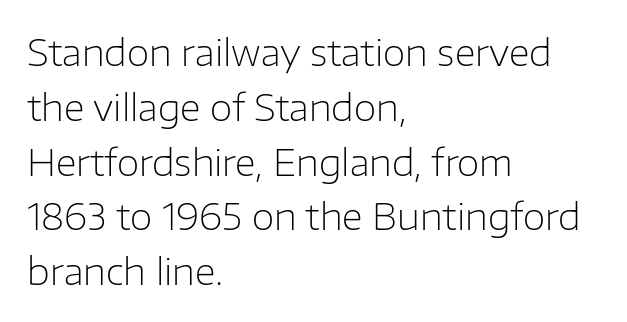
Q: Is the text bold? A: No.
Q: Is the text italic (slanted)? A: No, it is upright.
Q: Is the typeface a serif or a sans-serif typeface? A: Sans-serif.
Q: Is the text underlined? A: No.
Q: How is the paragraph aligned? A: Left-aligned.
Q: Is the spacing between letters normal or unusually wide? A: Normal.
Q: Is the spacing between lines tight, normal or loose? A: Normal.
Q: Width (condensed, normal, or wide)? A: Normal.
Q: Stroke contrast? A: Low.
Q: x-height? A: Medium.
Q: Monospaced? A: No.
